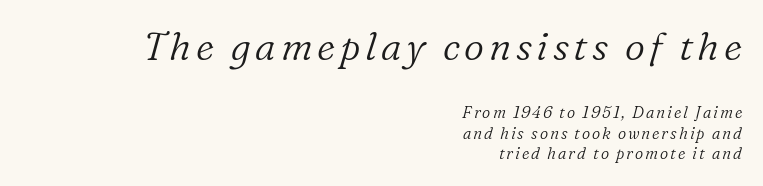
{"serif": "yes", "italic": "yes", "lean": "right", "slant_degrees": 16, "bold": "no", "weight": "light", "width": "normal", "stroke_contrast": "low", "x_height": "medium", "monospaced": "no", "underline": "no", "align": "right", "line_spacing": "normal", "line_spacing_ratio": 1.28, "larger_block": "first", "size_ratio": 2.44, "glyph_px": 39}
